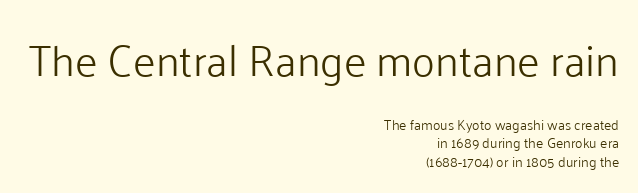
{"serif": "no", "italic": "no", "bold": "no", "weight": "light", "width": "normal", "stroke_contrast": "low", "x_height": "medium", "monospaced": "no", "underline": "no", "align": "right", "line_spacing": "normal", "line_spacing_ratio": 1.33, "letter_spacing": "normal", "letter_spacing_em": 0.0, "larger_block": "first", "size_ratio": 3.07, "glyph_px": 43}
